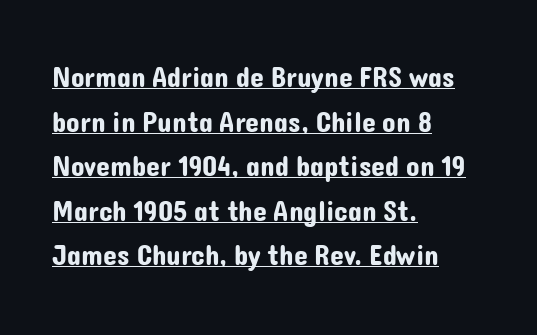
{"serif": "no", "italic": "no", "width": "normal", "stroke_contrast": "low", "x_height": "medium", "monospaced": "no", "underline": "yes", "align": "left", "line_spacing": "normal", "line_spacing_ratio": 1.59, "letter_spacing": "normal", "letter_spacing_em": 0.0, "glyph_px": 28}
